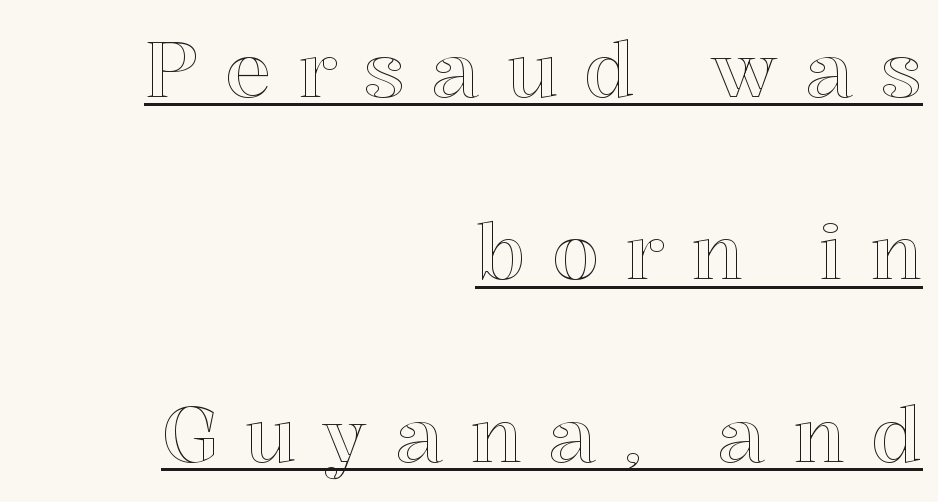
Somebody hit Ctrl+U on this one — the words are underlined. The compositor pushed each line to the right boundary. Tall strokes in this sample are plumb rather than angled. Note the varied advance widths — an 'i' is clearly narrower than an 'm'. Leading is clearly above the norm, producing a sparse column.
